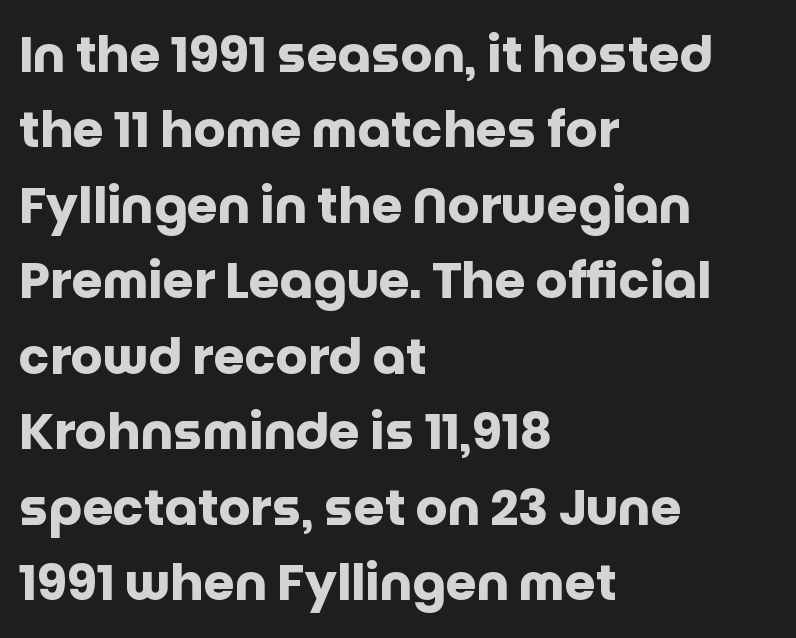
Q: Is the text bold? A: Yes.
Q: Is the text italic (slanted)? A: No, it is upright.
Q: Is the typeface a serif or a sans-serif typeface? A: Sans-serif.
Q: Is the text underlined? A: No.
Q: How is the paragraph aligned? A: Left-aligned.
Q: Is the spacing between letters normal or unusually wide? A: Normal.
Q: Is the spacing between lines tight, normal or loose? A: Normal.
Q: Width (condensed, normal, or wide)? A: Normal.
Q: Stroke contrast? A: Low.
Q: x-height? A: Large.
Q: Monospaced? A: No.
